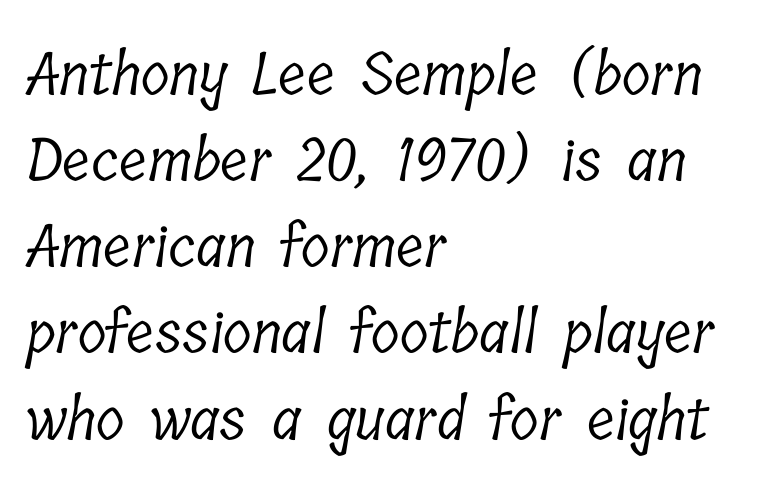
Looks like regular typesetting: each glyph gets only the width it needs. Examine the stroke ends and you'll spot serifs. Which margin do the lines hug? The left one — the right edge is uneven. Ink coverage per letter is moderate at most.
